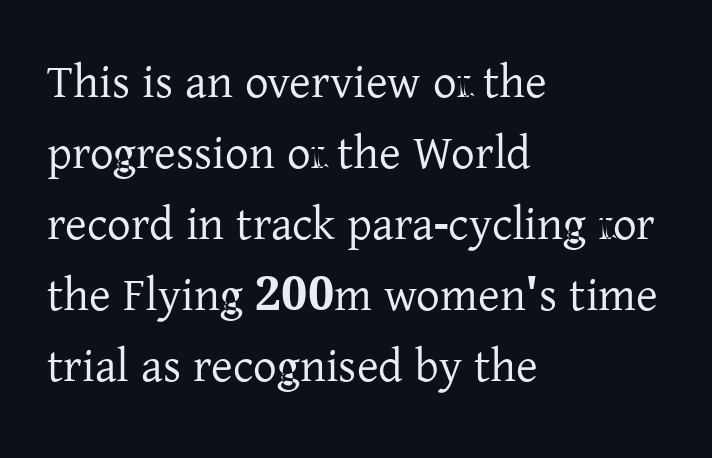
The image shows 47 px serif type, upright; set left-aligned, normal line spacing (1.51x), normal letter spacing, not underlined; low stroke contrast and a medium x-height.
